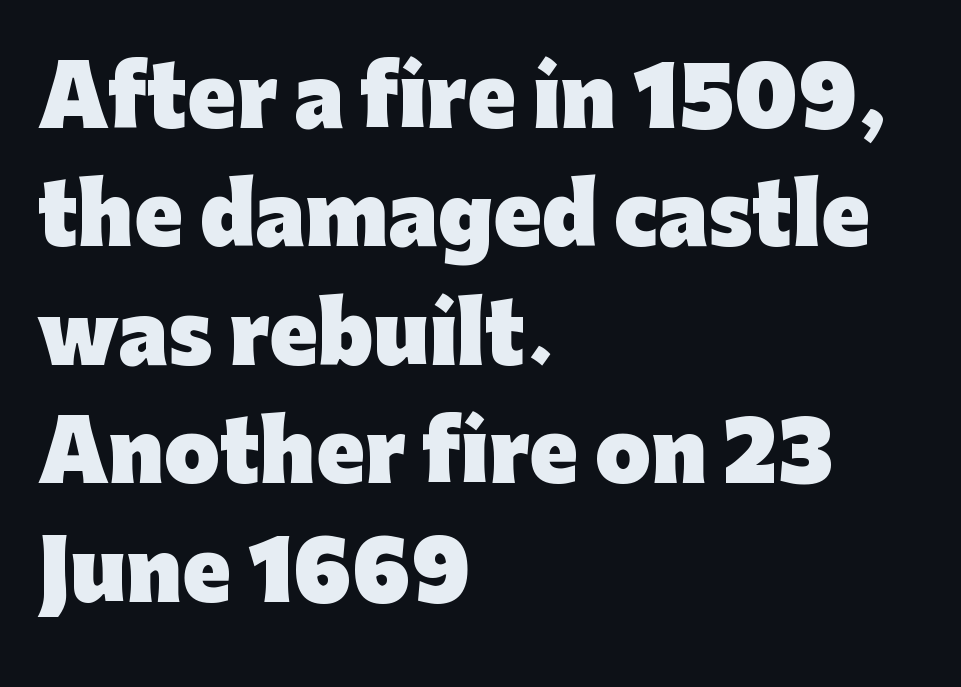
{"serif": "no", "italic": "no", "bold": "yes", "weight": "heavy", "width": "normal", "stroke_contrast": "low", "x_height": "medium", "monospaced": "no", "underline": "no", "align": "left", "line_spacing": "normal", "line_spacing_ratio": 1.48, "letter_spacing": "normal", "letter_spacing_em": 0.0, "glyph_px": 80}
